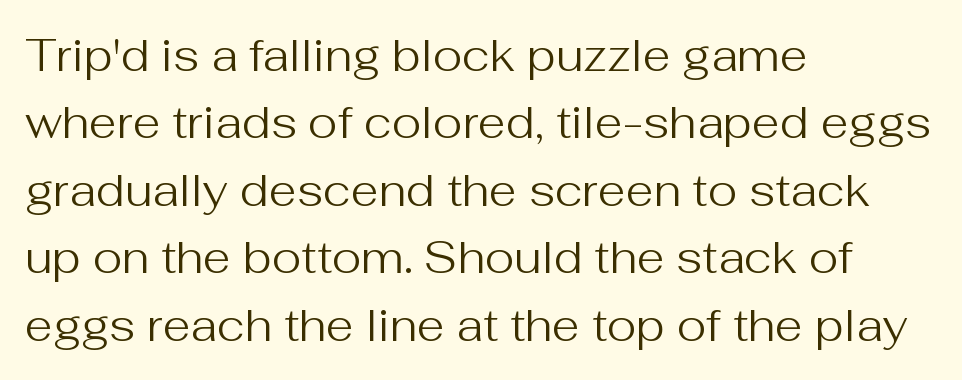
{"serif": "no", "italic": "no", "bold": "no", "weight": "regular", "width": "normal", "stroke_contrast": "medium", "x_height": "medium", "monospaced": "no", "underline": "no", "align": "left", "line_spacing": "normal", "line_spacing_ratio": 1.5, "letter_spacing": "normal", "letter_spacing_em": 0.0, "glyph_px": 45}
